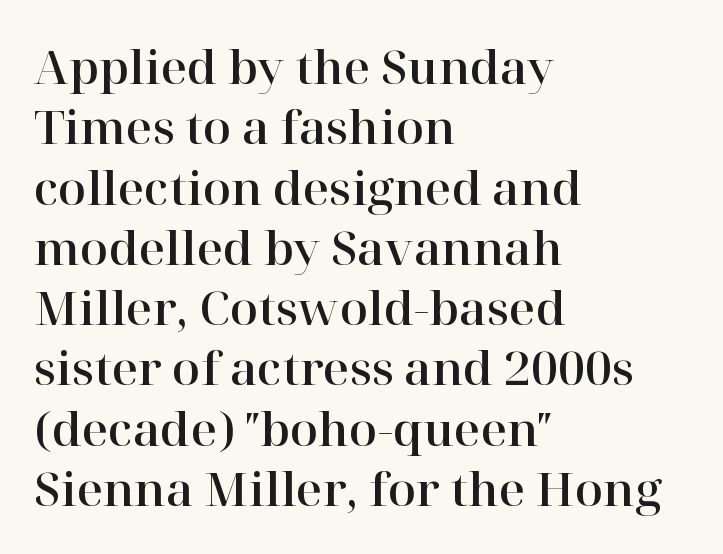
Q: Is the text italic (slanted)? A: No, it is upright.
Q: Is the typeface a serif or a sans-serif typeface? A: Serif.
Q: Is the text underlined? A: No.
Q: How is the paragraph aligned? A: Left-aligned.
Q: Is the spacing between letters normal or unusually wide? A: Normal.
Q: Is the spacing between lines tight, normal or loose? A: Normal.
Q: Width (condensed, normal, or wide)? A: Normal.
Q: Stroke contrast? A: High.
Q: x-height? A: Medium.
Q: Monospaced? A: No.
